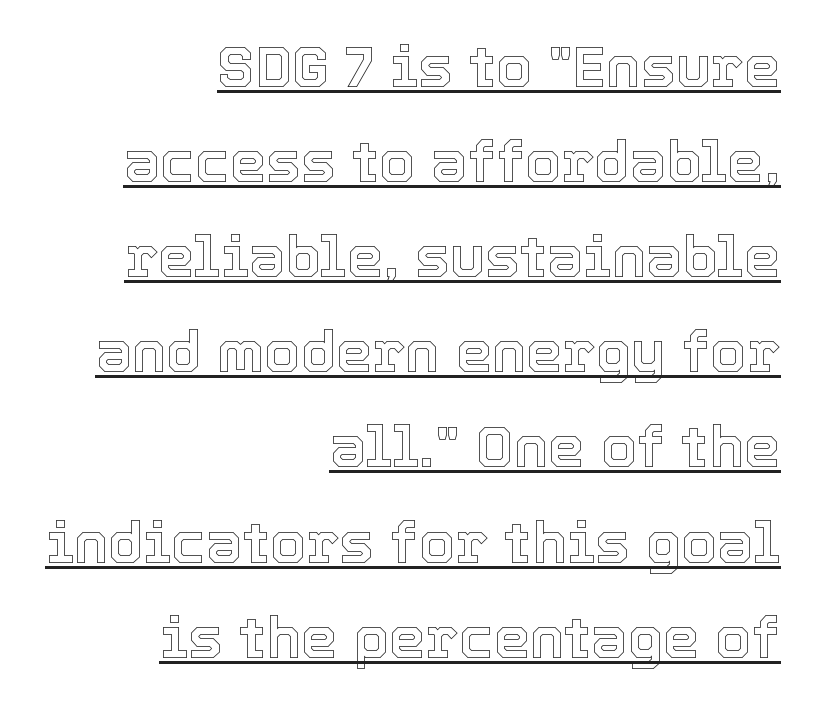
The specimen includes a rule beneath the text block's lines. Each word holds together tightly as a unit, with standard inter-letter gaps. Varying glyph widths throughout — classic text-font behaviour. Successive baselines arrive at the customary interval. The paragraph shown leans on its right margin. Does the lettering tilt? It doesn't — this is upright.
